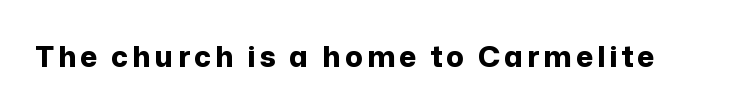
{"serif": "no", "italic": "no", "bold": "yes", "weight": "bold", "width": "normal", "stroke_contrast": "low", "x_height": "medium", "monospaced": "no", "underline": "no", "glyph_px": 29}
